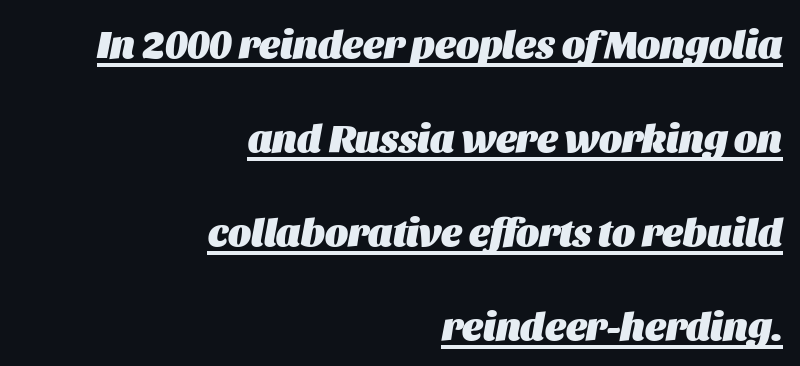
Q: Is the text bold? A: Yes.
Q: Is the text italic (slanted)? A: Yes, it leans right by about 11 degrees.
Q: Is the text underlined? A: Yes.
Q: How is the paragraph aligned? A: Right-aligned.
Q: Is the spacing between letters normal or unusually wide? A: Normal.
Q: Is the spacing between lines tight, normal or loose? A: Loose.
Q: Width (condensed, normal, or wide)? A: Normal.
Q: Stroke contrast? A: Medium.
Q: x-height? A: Large.
Q: Monospaced? A: No.
